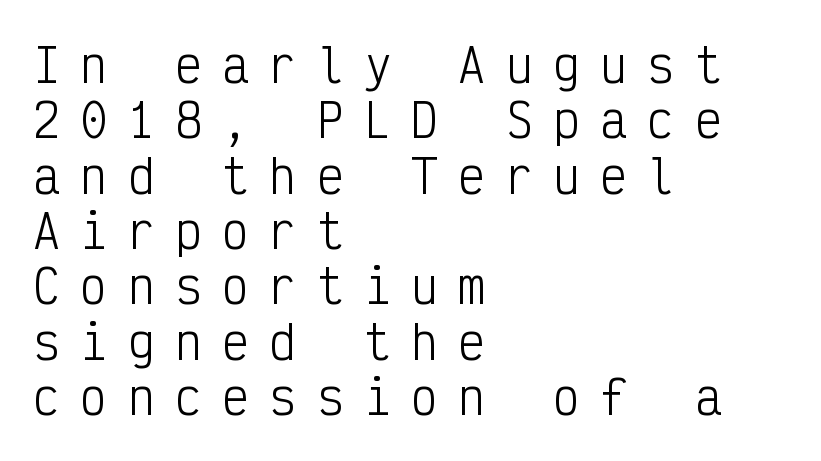
On a weight scale, this lands at 450 or below. Leftover space on each line is placed entirely after the last word. Note: no serifs on the glyphs. Inter-character spacing is expanded well beyond the font's built-in metrics.
